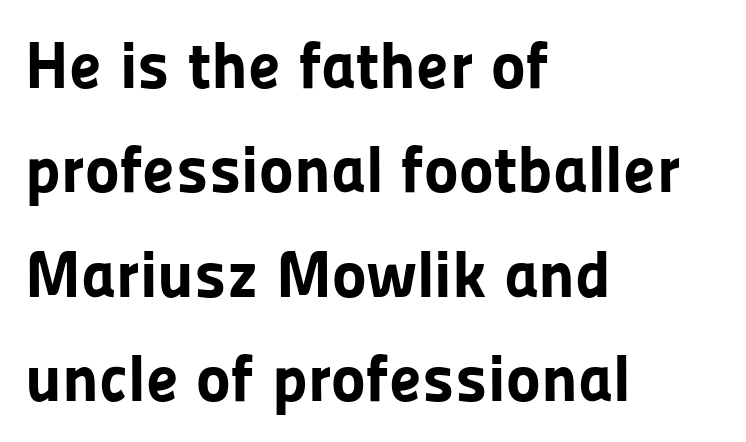
Q: Is the text bold? A: Yes.
Q: Is the text italic (slanted)? A: No, it is upright.
Q: Is the typeface a serif or a sans-serif typeface? A: Sans-serif.
Q: Is the text underlined? A: No.
Q: How is the paragraph aligned? A: Left-aligned.
Q: Is the spacing between letters normal or unusually wide? A: Normal.
Q: Is the spacing between lines tight, normal or loose? A: Normal.
Q: Width (condensed, normal, or wide)? A: Normal.
Q: Stroke contrast? A: Low.
Q: x-height? A: Medium.
Q: Monospaced? A: No.
